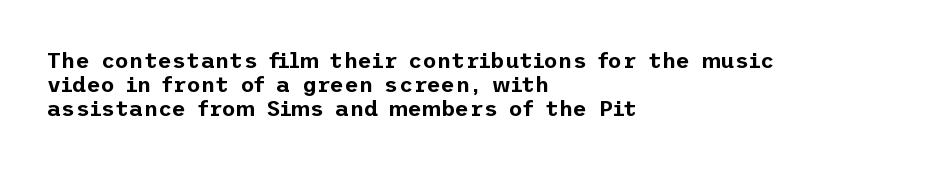
Q: Is the text italic (slanted)? A: No, it is upright.
Q: Is the text underlined? A: No.
Q: How is the paragraph aligned? A: Left-aligned.
Q: Is the spacing between letters normal or unusually wide? A: Normal.
Q: Is the spacing between lines tight, normal or loose? A: Tight.
